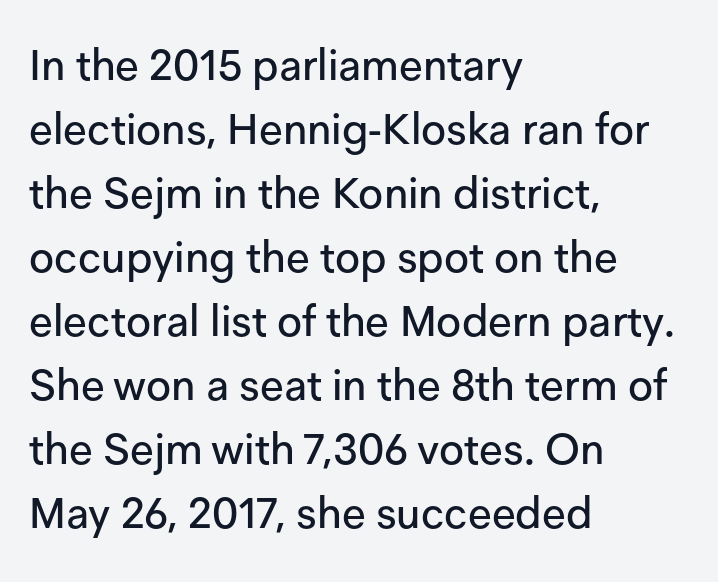
{"serif": "no", "italic": "no", "width": "normal", "stroke_contrast": "low", "x_height": "medium", "monospaced": "no", "underline": "no", "align": "left", "line_spacing": "normal", "line_spacing_ratio": 1.49, "letter_spacing": "normal", "letter_spacing_em": 0.0, "glyph_px": 43}
